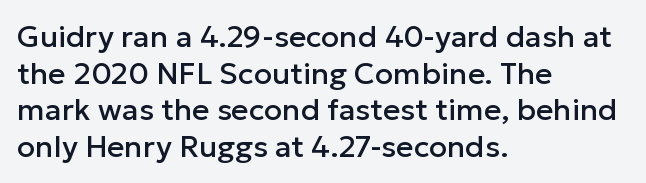
Q: Is the text italic (slanted)? A: No, it is upright.
Q: Is the typeface a serif or a sans-serif typeface? A: Sans-serif.
Q: Is the text underlined? A: No.
Q: How is the paragraph aligned? A: Left-aligned.
Q: Is the spacing between letters normal or unusually wide? A: Normal.
Q: Width (condensed, normal, or wide)? A: Normal.
Q: Stroke contrast? A: Low.
Q: x-height? A: Medium.
Q: Monospaced? A: No.
